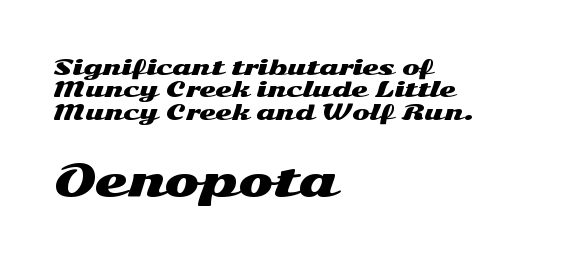
You could barely slide anything between these rows. This sample is left-justified, so line endings fall wherever the words run out. The rendering keeps characters at their native spacing.
